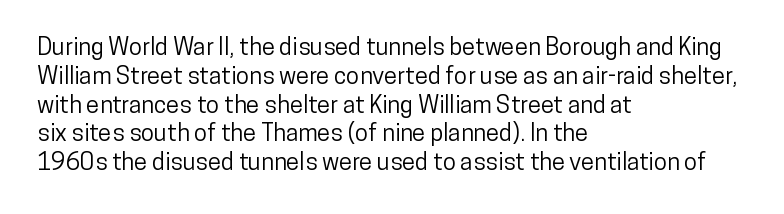
The image shows 24 px text type, upright; set left-aligned, line spacing 1.2x, normal letter spacing, not underlined.
